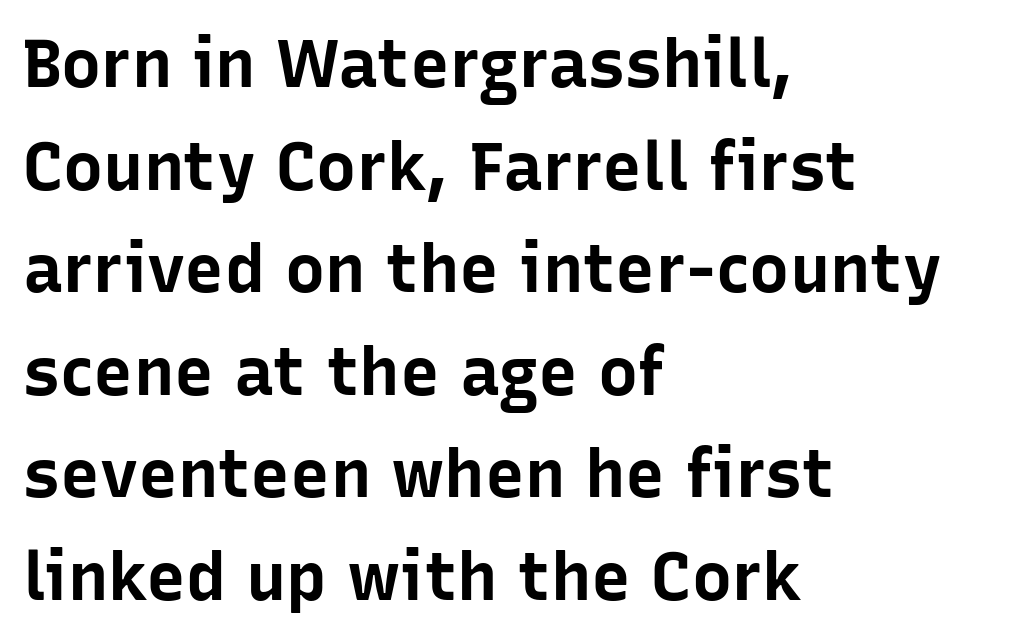
No italicization has been applied; the sample stays upright. The passage shown has conventional tracking throughout. Emphasis by weight is at full strength: bold. Rows of type keep a routine distance in the vertical direction. The letters advance in unequal steps, a hallmark of proportional type. Note: no serifs on the glyphs.
